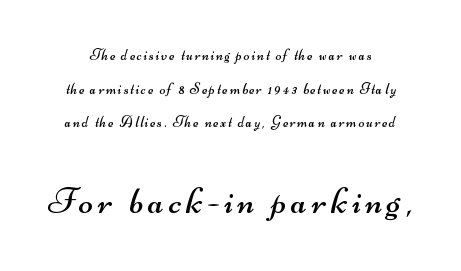
{"serif": "no", "bold": "no", "weight": "regular", "width": "wide", "stroke_contrast": "medium", "x_height": "small", "monospaced": "no", "underline": "no", "align": "center", "line_spacing": "loose", "line_spacing_ratio": 2.24, "larger_block": "second", "size_ratio": 2.53, "glyph_px": 38}
